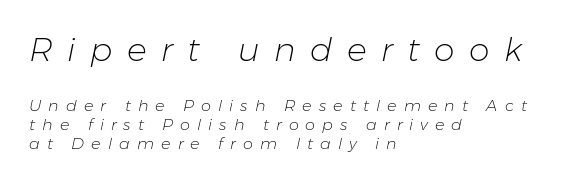
Looking at the ascenders, they clearly lean. The strokes are not fattened; the text isn't bold. The ragged edge is on the right, which tells us the setting is flush left. Note the varied advance widths — an 'i' is clearly narrower than an 'm'. Of the two passages, the one on top uses the larger point size. Does extra space separate the letters? Yes, quite a lot of it.
